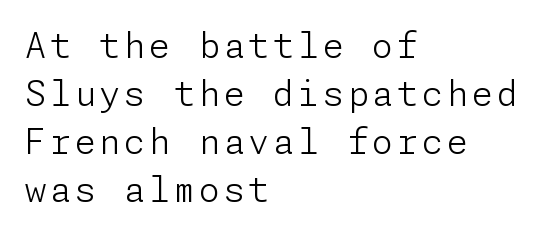
{"serif": "no", "italic": "no", "bold": "no", "weight": "light", "width": "normal", "stroke_contrast": "low", "x_height": "medium", "underline": "no", "align": "left", "line_spacing": "normal", "line_spacing_ratio": 1.41, "glyph_px": 34}
